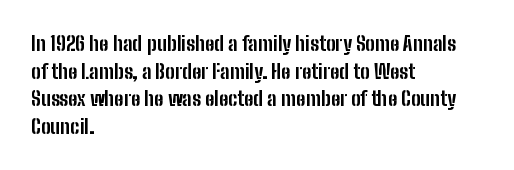
The image shows 20 px bold type, upright; set left-aligned, normal line spacing (1.38x), normal letter spacing, not underlined.
